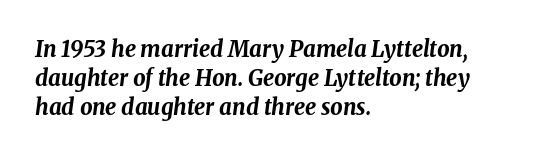
The image shows 22 px bold type, italic (leaning right); set left-aligned, normal line spacing (1.32x), normal letter spacing, not underlined.
